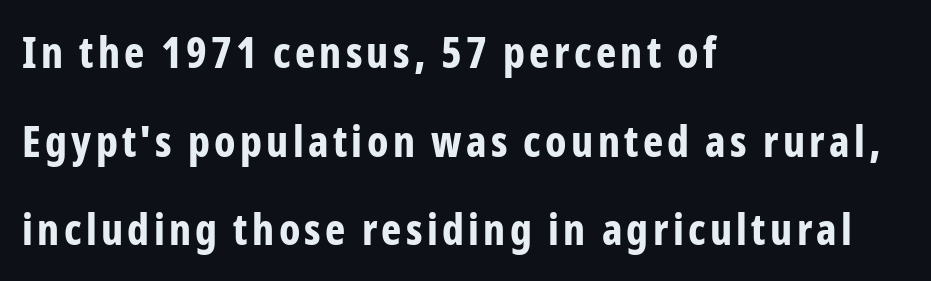
The image shows 43 px bold, condensed sans-serif type, upright; set left-aligned, loose line spacing (2.06x), not underlined; low stroke contrast and a medium x-height.
